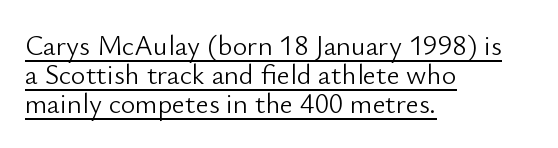
A typesetter would call this leading minimal, almost set solid. The face used here is rendered with its standard letterfit. The setting favours the left margin, as ordinary paragraphs usually do. The words here are underlined.
